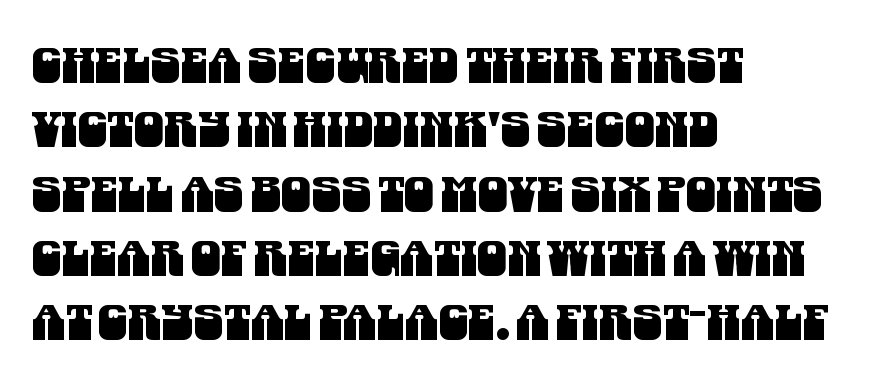
{"serif": "no", "width": "condensed", "stroke_contrast": "medium", "x_height": "large", "monospaced": "no", "underline": "no", "align": "left", "line_spacing": "normal", "line_spacing_ratio": 1.34, "letter_spacing": "normal", "letter_spacing_em": 0.0, "glyph_px": 48}
